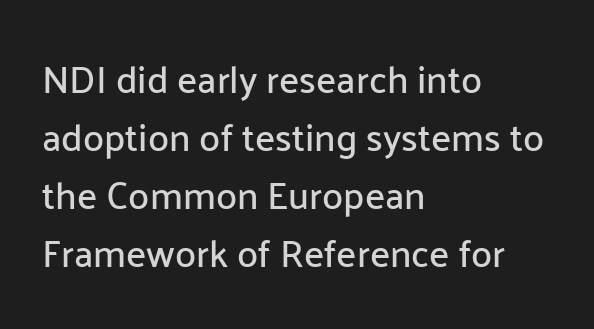
Tracking value appears to be zero — textbook default spacing. The letters carry no serifs — their stems end cleanly without finishing strokes. Regular leading. Check the space under the baseline: it is left empty. The lettering stays uniformly vertical, giving the passage a roman look.
